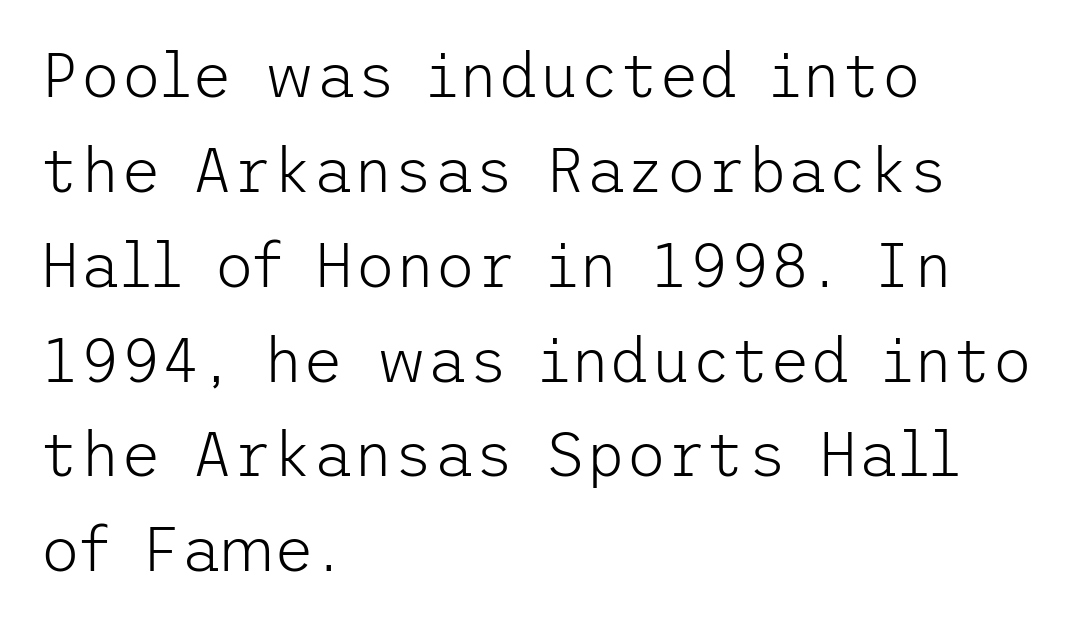
{"serif": "no", "italic": "no", "bold": "no", "weight": "light", "width": "normal", "stroke_contrast": "low", "x_height": "medium", "underline": "no", "align": "left", "line_spacing": "normal", "line_spacing_ratio": 1.53, "letter_spacing": "normal", "letter_spacing_em": 0.0, "glyph_px": 62}
